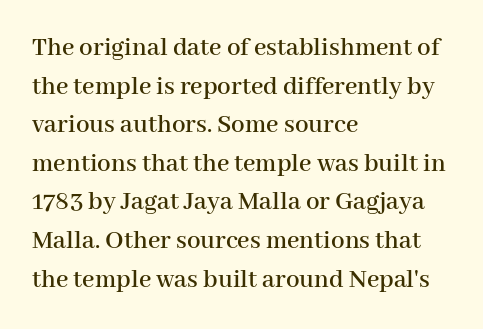
{"italic": "no", "underline": "no", "align": "left", "line_spacing": "normal", "line_spacing_ratio": 1.43, "letter_spacing": "normal", "letter_spacing_em": 0.0, "glyph_px": 27}
